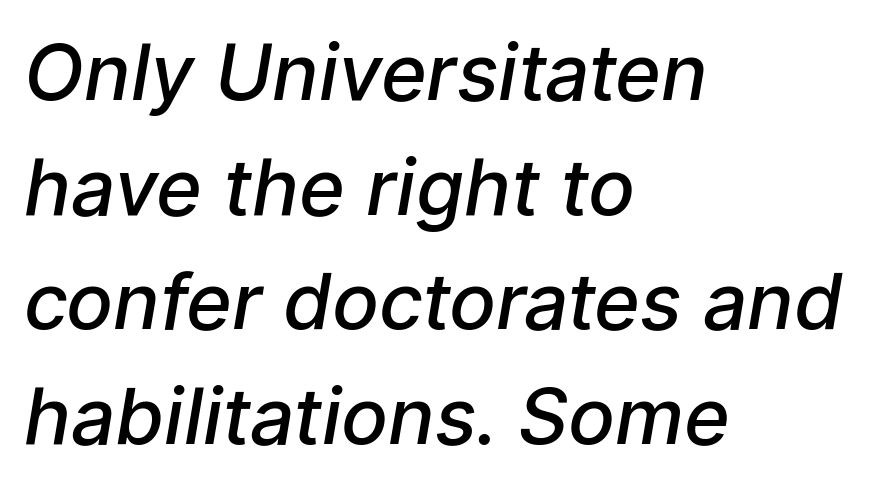
Q: Is the text bold? A: Semi-bold.
Q: Is the typeface a serif or a sans-serif typeface? A: Sans-serif.
Q: Is the text underlined? A: No.
Q: How is the paragraph aligned? A: Left-aligned.
Q: Is the spacing between letters normal or unusually wide? A: Normal.
Q: Is the spacing between lines tight, normal or loose? A: Normal.
Q: Width (condensed, normal, or wide)? A: Normal.
Q: Stroke contrast? A: Low.
Q: x-height? A: Medium.
Q: Monospaced? A: No.
